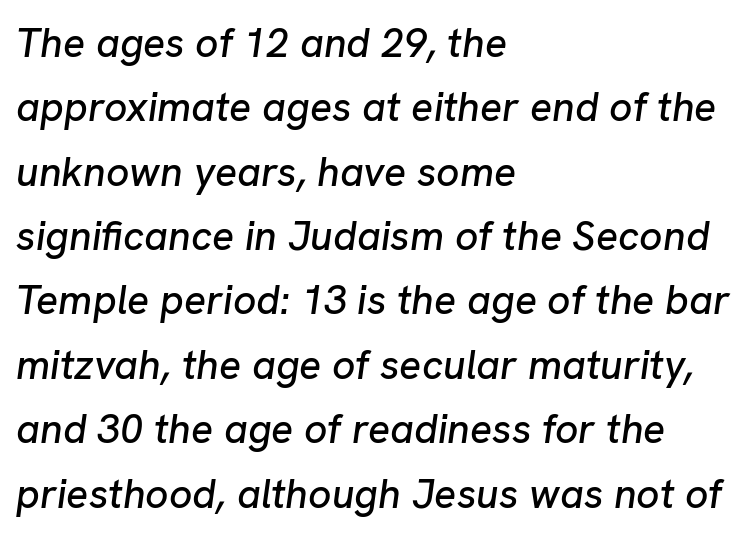
The image shows 41 px text type, italic (leaning right); set left-aligned, normal line spacing (1.57x), normal letter spacing, not underlined; low stroke contrast and a medium x-height.
